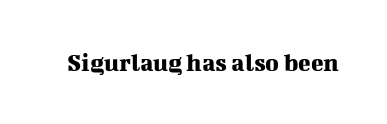
The image shows 26 px text type, upright; set normal letter spacing, not underlined.
